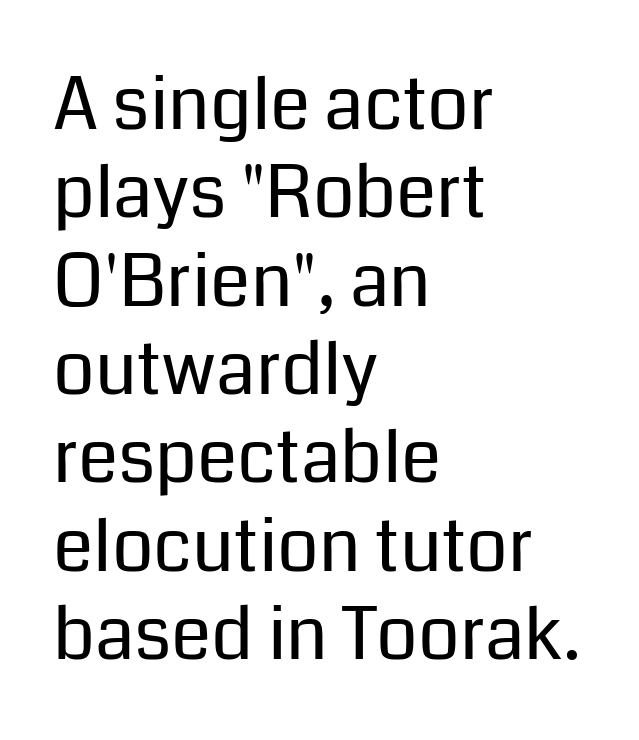
In terms of letterspacing, this is plain default setting. The compositor pushed each line to the left boundary. Here the designer chose a conventional face with non-uniform glyph widths. You can tell from the bare stems that sans-serif type was used. Does the lettering tilt? It doesn't — this is upright. Unmarked baselines from the first word to the last.
